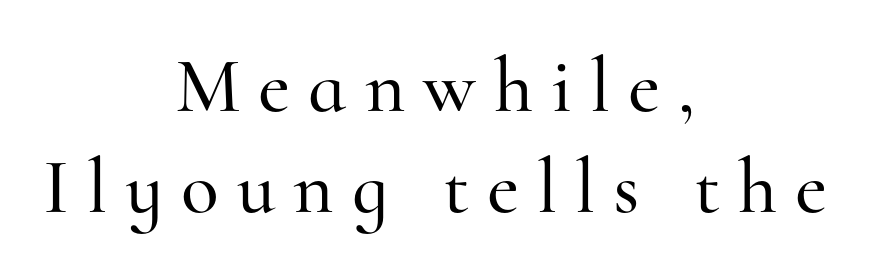
The image shows 78 px serif type, upright; set centered, normal line spacing (1.3x), unusually wide letter spacing (+0.23 em), not underlined; high stroke contrast and a small x-height.
